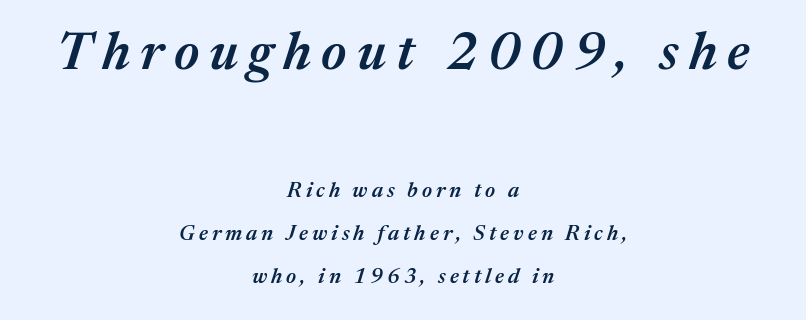
On the weight axis this lands at semibold, roughly 600. Each letter keeps its own natural width here, so spacing adapts to shape. Is the lower block the larger one? No — the upper block carries the bigger type. The lettering tilts uniformly, giving the passage an italic look.
